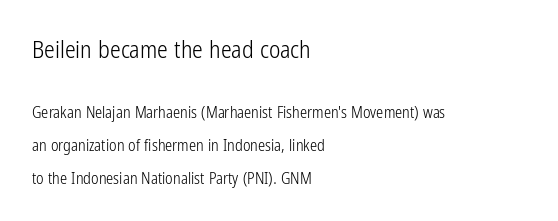
Q: Is the text bold? A: No.
Q: Is the text italic (slanted)? A: No, it is upright.
Q: Is the text underlined? A: No.
Q: How is the paragraph aligned? A: Left-aligned.
Q: Is the spacing between letters normal or unusually wide? A: Normal.
Q: Is the spacing between lines tight, normal or loose? A: Loose.
Q: Which block of text is set in a larger size, the first (top) or the second (bottom)? A: The first (top) one.
